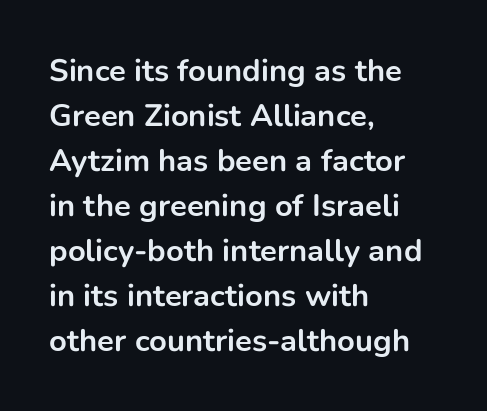
{"serif": "no", "italic": "no", "bold": "yes", "weight": "bold", "width": "normal", "stroke_contrast": "low", "x_height": "medium", "monospaced": "no", "underline": "no", "align": "left", "line_spacing": "normal", "line_spacing_ratio": 1.45, "letter_spacing": "normal", "letter_spacing_em": 0.0, "glyph_px": 31}
